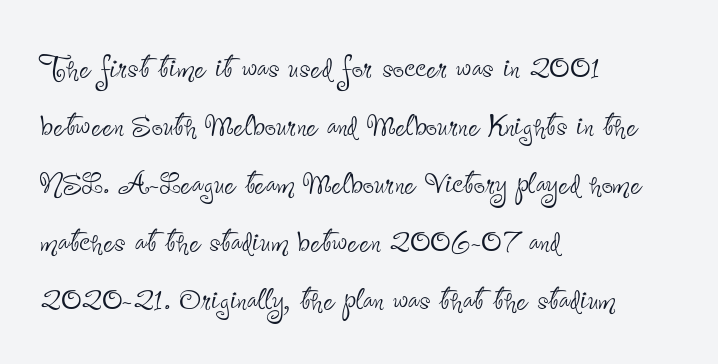
A typesetter would call this proportional, since set widths differ per character. Between one letter and the next there's only the usual sliver of space. Does the copy run flush right? No — it runs flush left. Each letter's strokes conclude bluntly, with no projecting serifs. A light-to-regular cut is what we see here.
